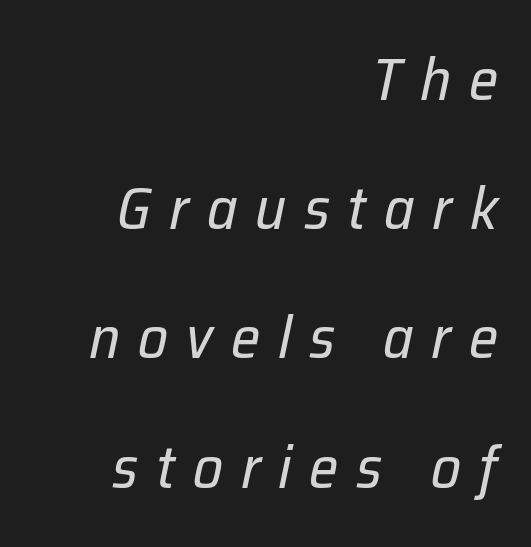
The image shows 59 px regular-weight type, italic (leaning right); set right-aligned, loose line spacing (2.19x), unusually wide letter spacing (+0.3 em), not underlined; low stroke contrast and a medium x-height.
